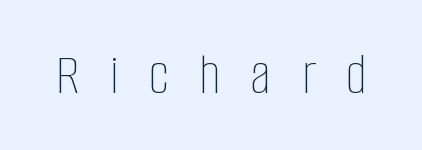
Q: Is the text bold? A: No.
Q: Is the text italic (slanted)? A: No, it is upright.
Q: Is the text underlined? A: No.
Q: Is the spacing between letters normal or unusually wide? A: Unusually wide.
Q: Width (condensed, normal, or wide)? A: Condensed.
Q: Stroke contrast? A: Low.
Q: x-height? A: Large.
Q: Monospaced? A: No.
